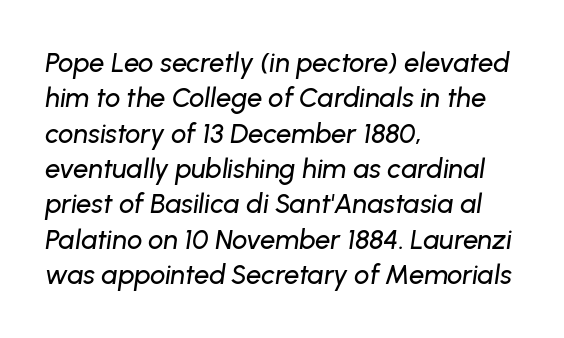
Q: Is the text italic (slanted)? A: Yes, it leans right by about 8 degrees.
Q: Is the text underlined? A: No.
Q: How is the paragraph aligned? A: Left-aligned.
Q: Is the spacing between letters normal or unusually wide? A: Normal.
Q: Is the spacing between lines tight, normal or loose? A: Normal.
